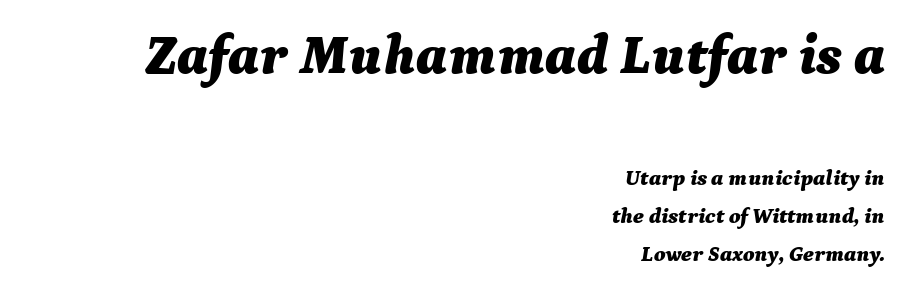
{"italic": "yes", "lean": "right", "slant_degrees": 9, "bold": "yes", "weight": "bold", "width": "normal", "stroke_contrast": "medium", "x_height": "medium", "monospaced": "no", "underline": "no", "align": "right", "line_spacing_ratio": 1.73, "letter_spacing": "normal", "letter_spacing_em": 0.0, "larger_block": "first", "size_ratio": 2.55, "glyph_px": 56}
